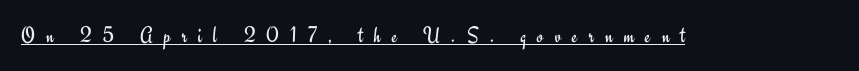
{"bold": "no", "underline": "yes", "letter_spacing": "wide", "letter_spacing_em": 0.48, "glyph_px": 23}
